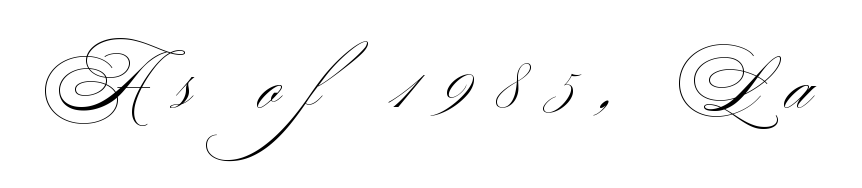
{"serif": "no", "bold": "no", "weight": "light", "width": "wide", "stroke_contrast": "medium", "x_height": "small", "monospaced": "no", "underline": "no", "letter_spacing": "wide", "letter_spacing_em": 0.39, "glyph_px": 71}
